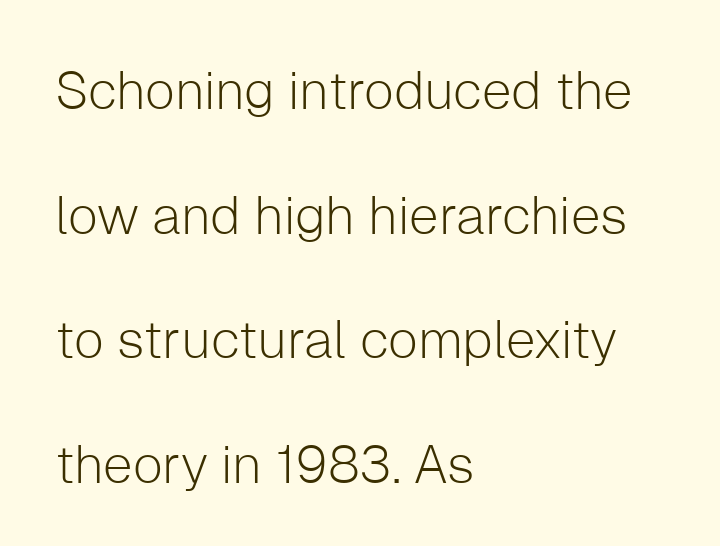
The image shows 53 px light sans-serif type, upright; set left-aligned, loose line spacing (2.35x), normal letter spacing, not underlined; low stroke contrast and a medium x-height.
